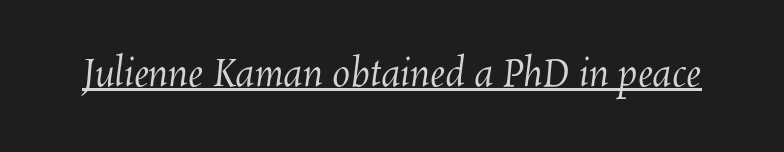
On a weight scale, this lands at 450 or below. This is underlined copy, the kind a proofreader might mark for attention. Character widths vary here, with narrow letters taking less room than wide ones. Here the glyphs are tracked normally, forming tight word shapes.
